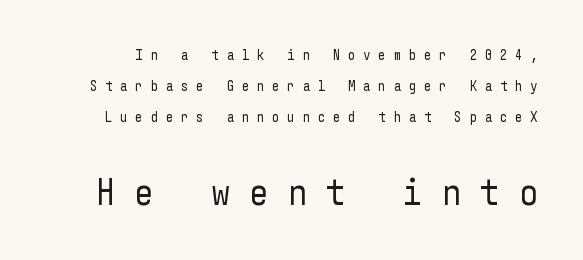
A typesetter would call this leading open, well beyond the default. Is the letter spacing exaggerated? Yes — the characters are pushed far apart. Typesetter's note — lower block bumped up in size, upper block left smaller. The glyphs in this specimen are sans serif. You can tell it's not italic because the verticals are truly vertical.
